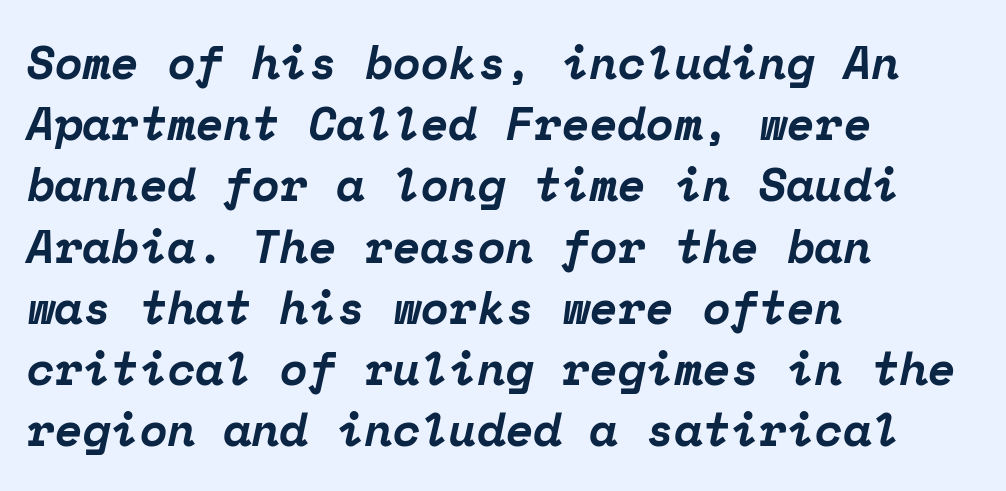
Q: Is the text bold? A: Yes.
Q: Is the text italic (slanted)? A: Yes, it leans right by about 12 degrees.
Q: Is the typeface a serif or a sans-serif typeface? A: Serif.
Q: Is the text underlined? A: No.
Q: How is the paragraph aligned? A: Left-aligned.
Q: Is the spacing between letters normal or unusually wide? A: Normal.
Q: Is the spacing between lines tight, normal or loose? A: Normal.
Q: Width (condensed, normal, or wide)? A: Normal.
Q: Stroke contrast? A: Low.
Q: x-height? A: Medium.
Q: Monospaced? A: Yes.
